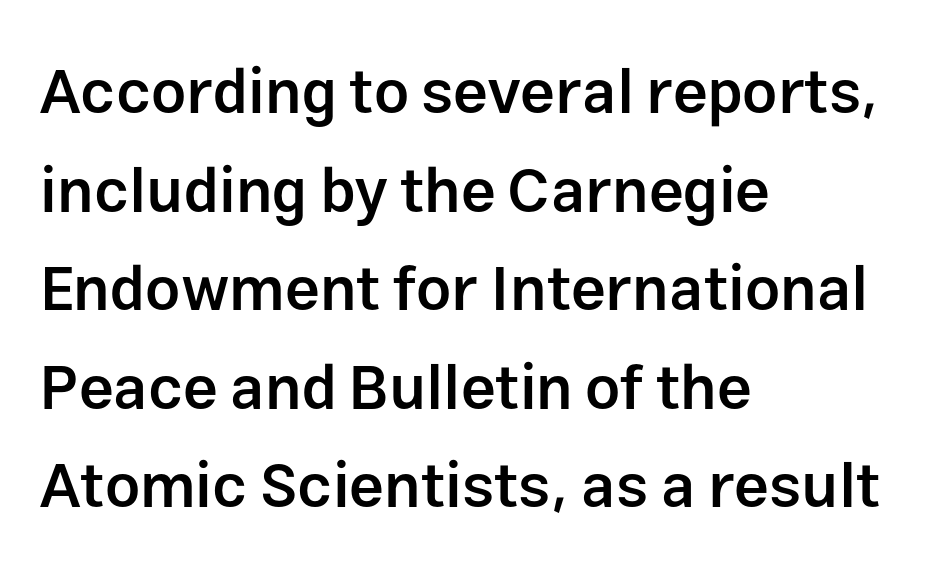
What stands out about the letter spacing? Nothing — it is the standard amount. Rule under the text: the space is simply empty. A somewhat darkened texture: the type is semibold rather than bold. Note the varied advance widths — an 'i' is clearly narrower than an 'm'. The passage shown stacks its lines at a standard gap.
